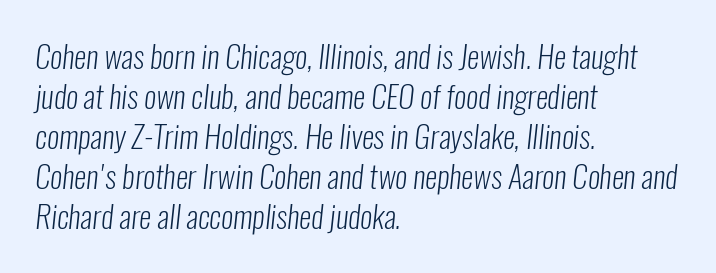
The image shows 31 px light, condensed sans-serif type; set left-aligned, normal line spacing (1.29x), normal letter spacing, not underlined; low stroke contrast and a medium x-height.
